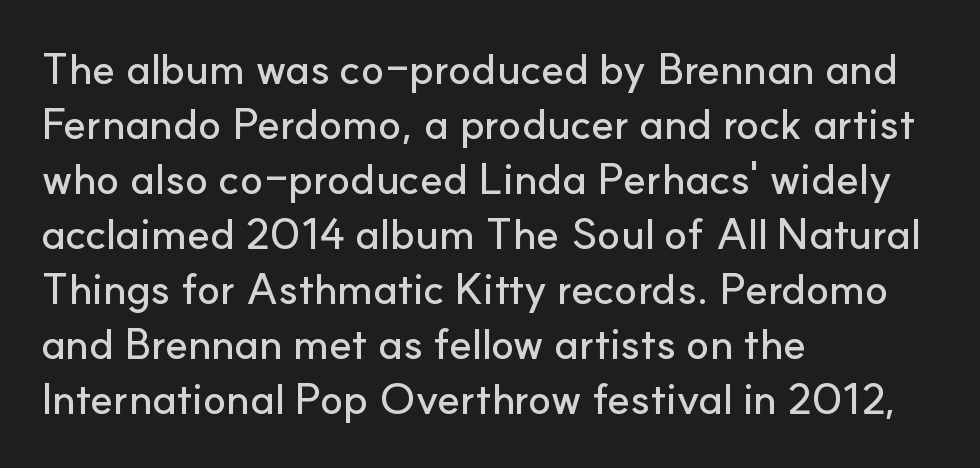
The image shows 43 px sans-serif type, upright; set left-aligned, normal line spacing (1.28x), normal letter spacing, not underlined; low stroke contrast and a small x-height.
